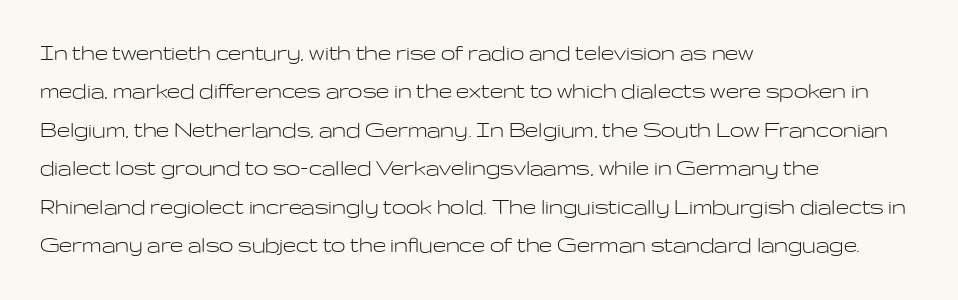
The image shows 26 px text type, upright; set left-aligned, normal line spacing (1.48x), normal letter spacing, not underlined.
